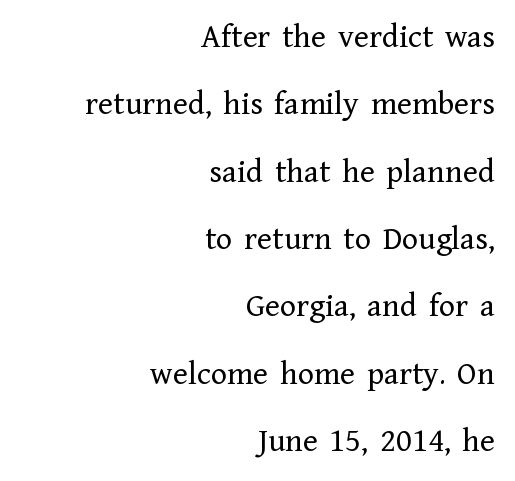
Q: Is the text bold? A: No.
Q: Is the text italic (slanted)? A: No, it is upright.
Q: Is the typeface a serif or a sans-serif typeface? A: Serif.
Q: Is the text underlined? A: No.
Q: How is the paragraph aligned? A: Right-aligned.
Q: Is the spacing between letters normal or unusually wide? A: Normal.
Q: Is the spacing between lines tight, normal or loose? A: Loose.
Q: Width (condensed, normal, or wide)? A: Normal.
Q: Stroke contrast? A: Low.
Q: x-height? A: Medium.
Q: Monospaced? A: No.
